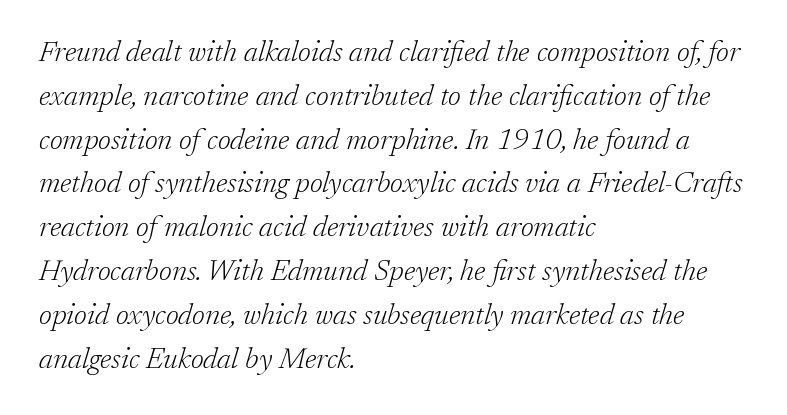
Q: Is the text bold? A: No.
Q: Is the text italic (slanted)? A: Yes, it leans right by about 17 degrees.
Q: Is the typeface a serif or a sans-serif typeface? A: Serif.
Q: Is the text underlined? A: No.
Q: How is the paragraph aligned? A: Left-aligned.
Q: Is the spacing between letters normal or unusually wide? A: Normal.
Q: Is the spacing between lines tight, normal or loose? A: Normal.
Q: Width (condensed, normal, or wide)? A: Normal.
Q: Stroke contrast? A: Low.
Q: x-height? A: Medium.
Q: Monospaced? A: No.
